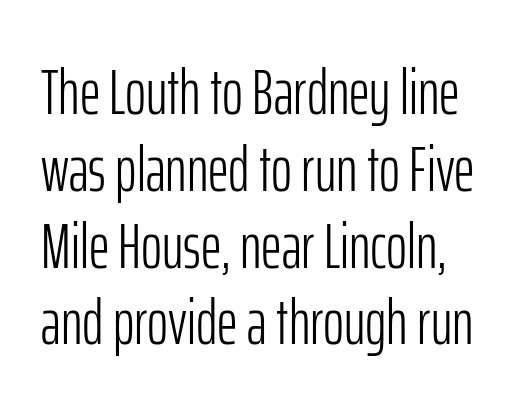
{"serif": "no", "italic": "no", "bold": "no", "weight": "light", "width": "condensed", "stroke_contrast": "low", "x_height": "medium", "monospaced": "no", "underline": "no", "line_spacing_ratio": 1.2, "letter_spacing": "normal", "letter_spacing_em": 0.0, "glyph_px": 64}
